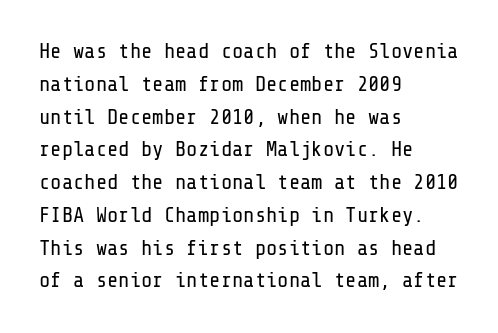
Upright lettering throughout. The rows are spaced the way most documents space them. These lines stack with their left ends in a neat column. The space beneath each line is pristine and unruled. This sample uses plain, unmodified letter spacing. Stem width sits at or under what a default text font uses.
